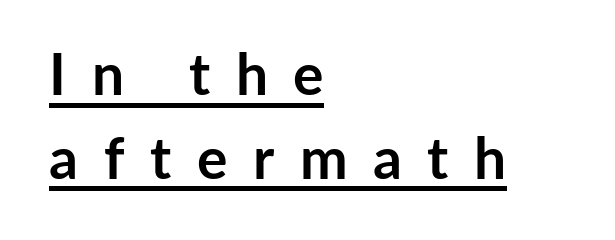
The image shows 57 px semibold sans-serif type, upright; set left-aligned, normal line spacing (1.47x), unusually wide letter spacing (+0.45 em), underlined; low stroke contrast and a medium x-height.
